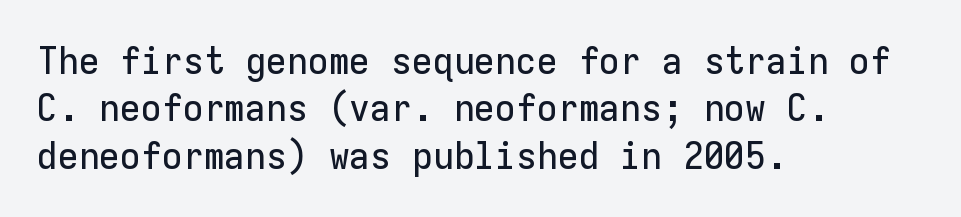
The image shows 38 px sans-serif type, upright, monospaced; set left-aligned, normal line spacing (1.25x), normal letter spacing, not underlined; low stroke contrast and a medium x-height.
